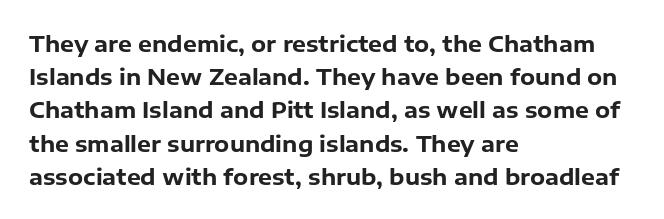
Leading matches the norm, producing a regular column. The area under the type is left untouched. Does extra space separate the letters? No, they use regular spacing. These lines were composed using upright roman letters.
